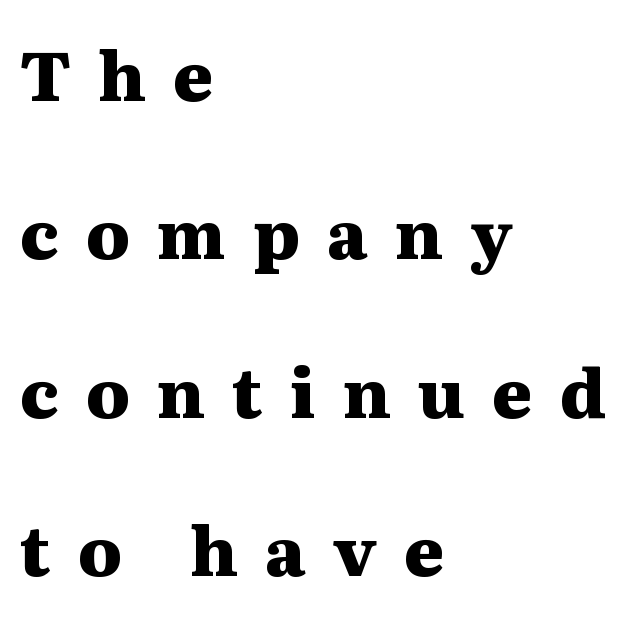
{"serif": "yes", "italic": "no", "bold": "yes", "weight": "heavy", "width": "wide", "stroke_contrast": "medium", "x_height": "medium", "monospaced": "no", "underline": "no", "align": "left", "line_spacing": "loose", "line_spacing_ratio": 2.33, "letter_spacing": "wide", "letter_spacing_em": 0.4, "glyph_px": 68}
